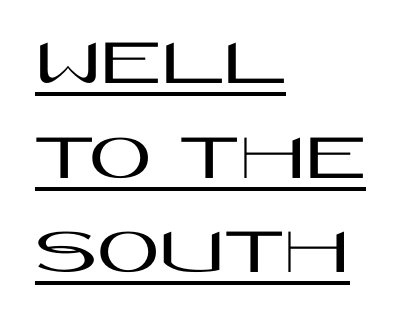
These lines are set flush left with a ragged right edge. The glyphs are accompanied by a horizontal stroke just below them. Think of a printed novel: that variable character pitch is what you see here. This is roman type, the default non-slanted kind.
